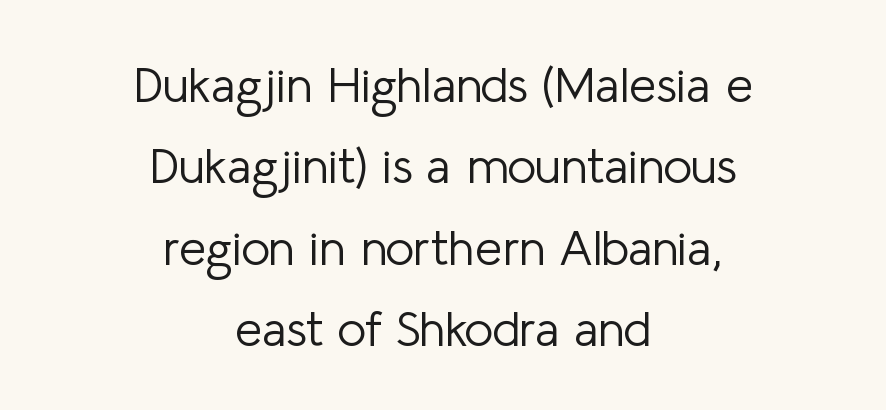
The image shows 49 px light sans-serif type, upright; set centered, normal line spacing (1.66x), normal letter spacing, not underlined; low stroke contrast and a medium x-height.
